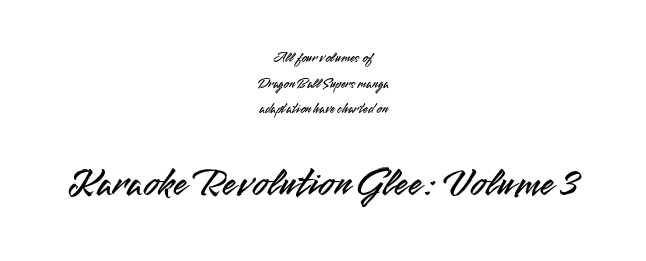
Look at the tracking — it's just the regular setting, nothing added. Character widths vary here, with narrow letters taking less room than wide ones. Serif or sans? Sans — the stroke terminals are bare. Each row of text sits above clean, open space.
